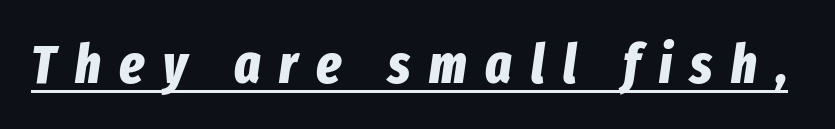
The image shows 55 px bold, condensed type, italic (leaning right); set unusually wide letter spacing (+0.34 em), underlined; low stroke contrast and a medium x-height.
